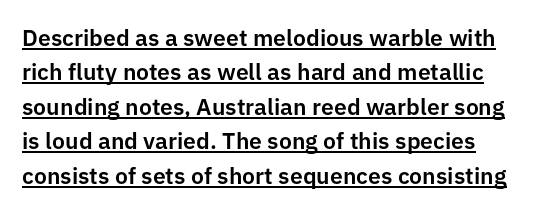
Q: Is the text italic (slanted)? A: No, it is upright.
Q: Is the text underlined? A: Yes.
Q: Is the spacing between letters normal or unusually wide? A: Normal.
Q: Is the spacing between lines tight, normal or loose? A: Normal.
